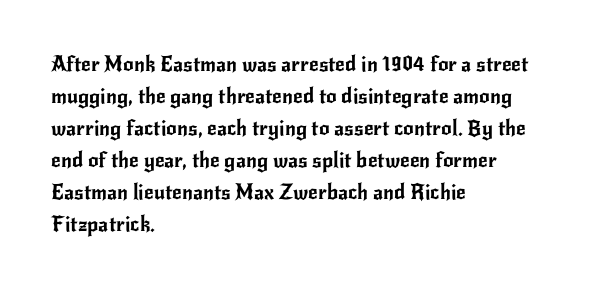
{"italic": "no", "underline": "no", "align": "left", "line_spacing": "normal", "line_spacing_ratio": 1.52, "letter_spacing": "normal", "letter_spacing_em": 0.0, "glyph_px": 21}
